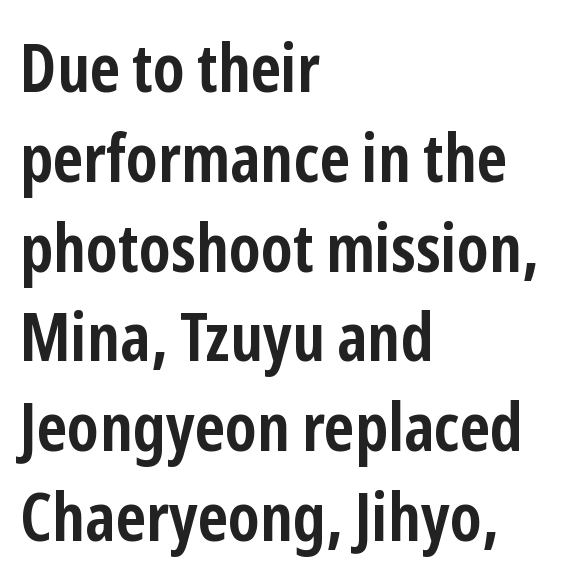
{"serif": "no", "italic": "no", "bold": "yes", "weight": "semibold", "width": "condensed", "stroke_contrast": "low", "x_height": "medium", "monospaced": "no", "underline": "no", "align": "left", "line_spacing": "normal", "line_spacing_ratio": 1.34, "letter_spacing": "normal", "letter_spacing_em": 0.0, "glyph_px": 67}
